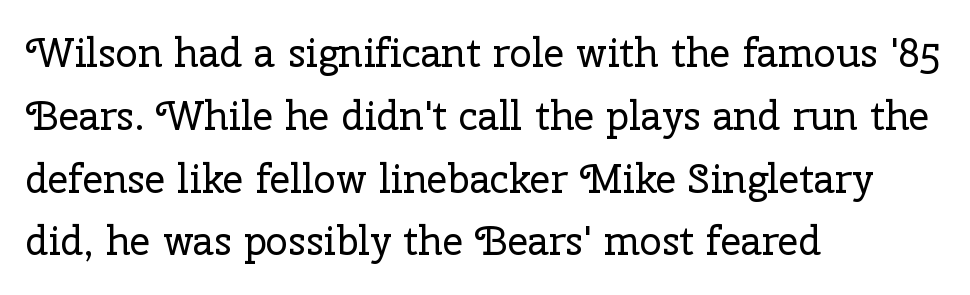
Q: Is the text bold? A: No.
Q: Is the text italic (slanted)? A: No, it is upright.
Q: Is the typeface a serif or a sans-serif typeface? A: Serif.
Q: Is the text underlined? A: No.
Q: How is the paragraph aligned? A: Left-aligned.
Q: Is the spacing between letters normal or unusually wide? A: Normal.
Q: Is the spacing between lines tight, normal or loose? A: Normal.
Q: Width (condensed, normal, or wide)? A: Normal.
Q: Stroke contrast? A: Low.
Q: x-height? A: Medium.
Q: Monospaced? A: No.
